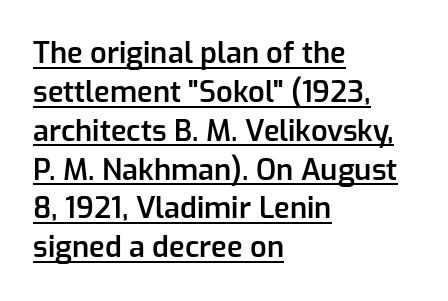
{"serif": "no", "italic": "no", "bold": "semi", "weight": "semibold", "width": "normal", "stroke_contrast": "low", "x_height": "medium", "monospaced": "no", "underline": "yes", "align": "left", "line_spacing": "normal", "line_spacing_ratio": 1.34, "letter_spacing": "normal", "letter_spacing_em": 0.0, "glyph_px": 29}
